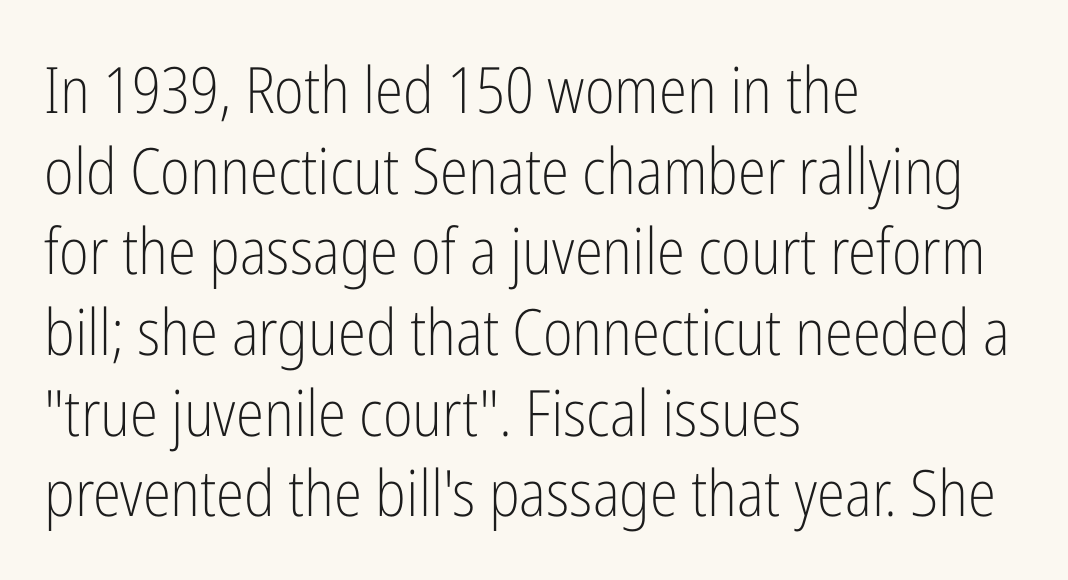
The image shows 64 px light, condensed sans-serif type, upright; set left-aligned, normal line spacing (1.26x), normal letter spacing, not underlined; low stroke contrast and a medium x-height.
